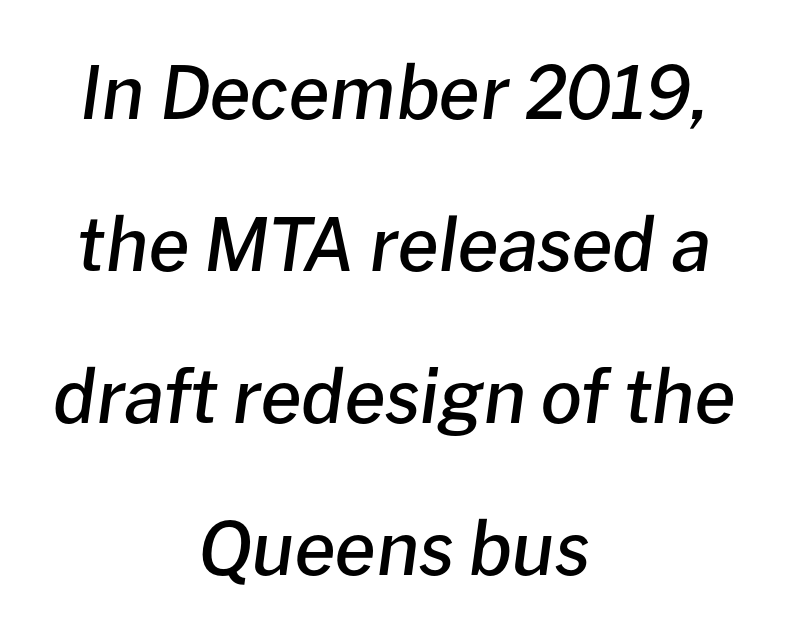
The face used here is a semibold: visibly heavier than regular, lighter than bold. A bare baseline throughout the passage. Horizontal bands of white between lines are thick stripes. Yep, that's italic — everything's leaning.
